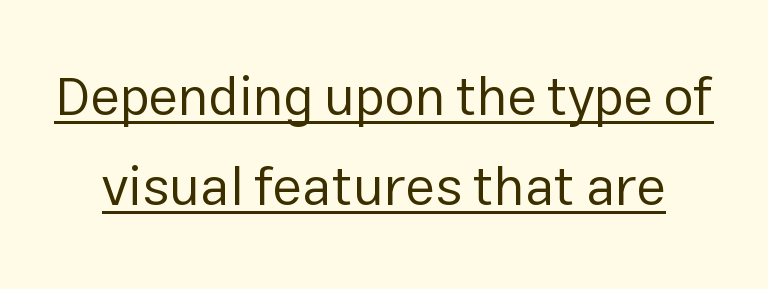
{"serif": "no", "italic": "no", "bold": "no", "weight": "regular", "width": "normal", "stroke_contrast": "low", "x_height": "medium", "monospaced": "no", "underline": "yes", "line_spacing": "normal", "line_spacing_ratio": 1.67, "letter_spacing": "normal", "letter_spacing_em": 0.0, "glyph_px": 54}
